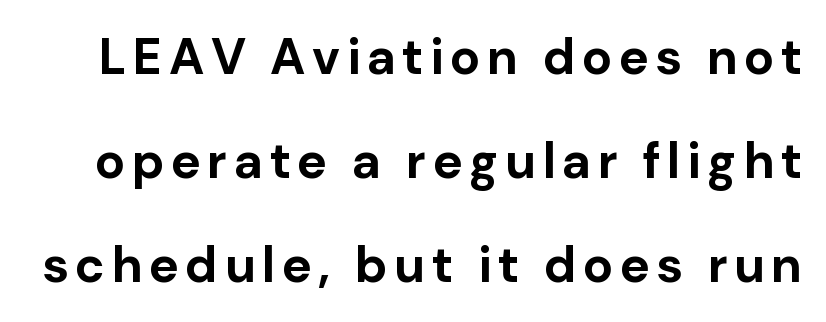
Q: Is the text bold? A: Yes.
Q: Is the text italic (slanted)? A: No, it is upright.
Q: Is the typeface a serif or a sans-serif typeface? A: Sans-serif.
Q: Is the text underlined? A: No.
Q: Is the spacing between lines tight, normal or loose? A: Loose.
Q: Width (condensed, normal, or wide)? A: Normal.
Q: Stroke contrast? A: Low.
Q: x-height? A: Medium.
Q: Monospaced? A: No.
